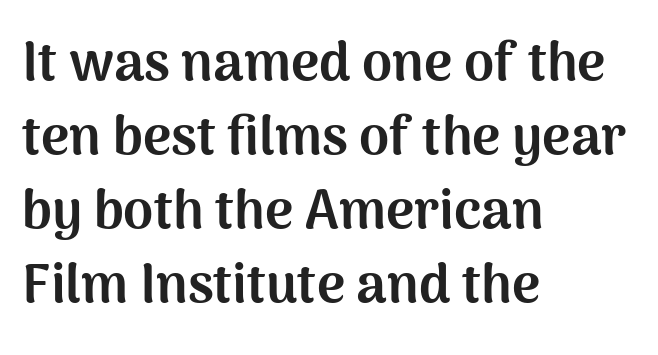
Q: Is the text bold? A: Yes.
Q: Is the text italic (slanted)? A: No, it is upright.
Q: Is the typeface a serif or a sans-serif typeface? A: Sans-serif.
Q: Is the text underlined? A: No.
Q: How is the paragraph aligned? A: Left-aligned.
Q: Is the spacing between letters normal or unusually wide? A: Normal.
Q: Is the spacing between lines tight, normal or loose? A: Normal.
Q: Width (condensed, normal, or wide)? A: Normal.
Q: Stroke contrast? A: Medium.
Q: x-height? A: Medium.
Q: Monospaced? A: No.
